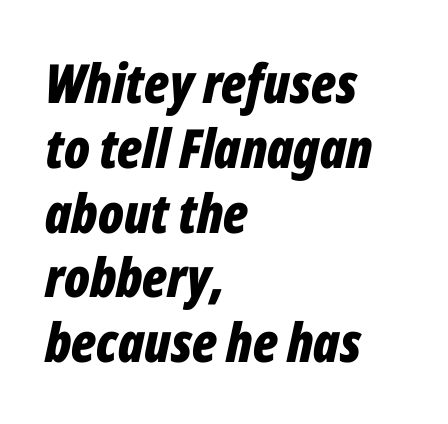
Notice how the stems are inclined rather than vertical — that's the hallmark of italics. Visually the block forms a straight wall on the left and a jagged coastline on the right. The passage shown is typed in a proportional face where columns would drift. Nothing unusual about the tracking: characters are spaced as the font intends.
